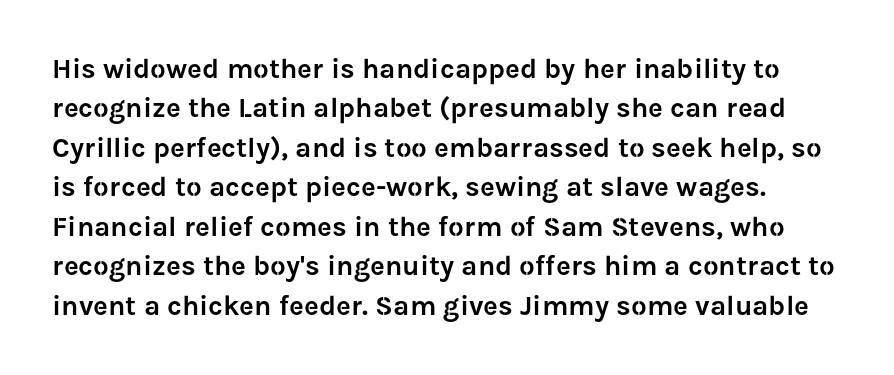
The image shows 28 px sans-serif type, upright; set normal line spacing (1.41x), normal letter spacing, not underlined; low stroke contrast and a medium x-height.
